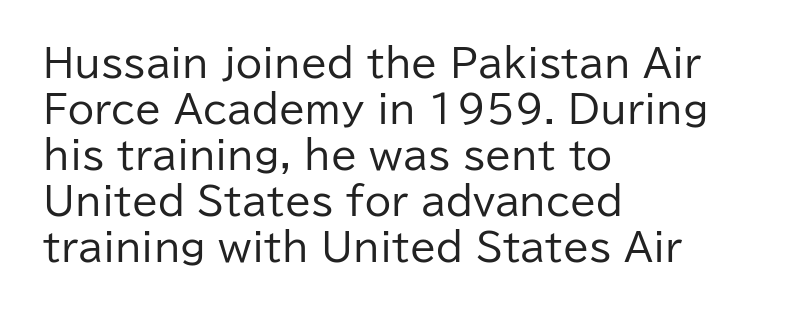
Is this a fixed-width face? No — the glyphs have proportional, varying widths. This sample is left-justified, so line endings fall wherever the words run out. Designer's note — italics off, roman on. A clean baseline with only descenders dipping below it. Compared with typical body copy, the letter spacing here is the same.
